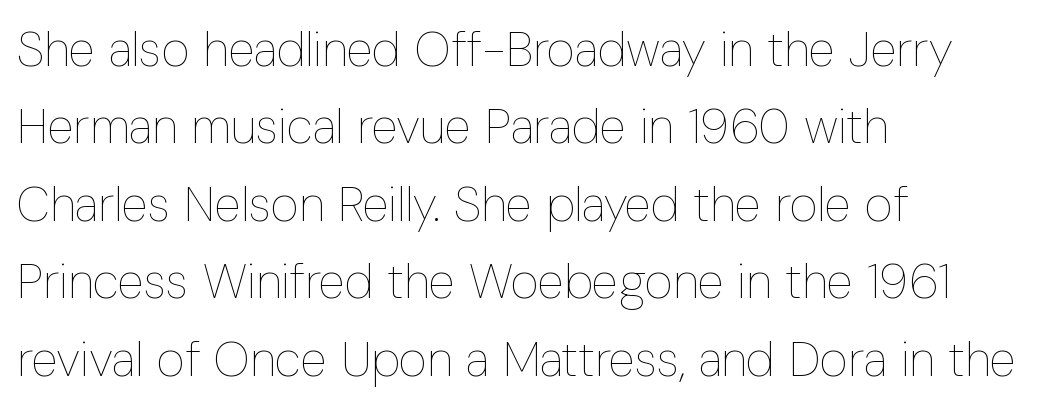
The image shows 49 px thin, condensed type, upright; set left-aligned, normal line spacing (1.58x), normal letter spacing, not underlined; low stroke contrast and a medium x-height.
